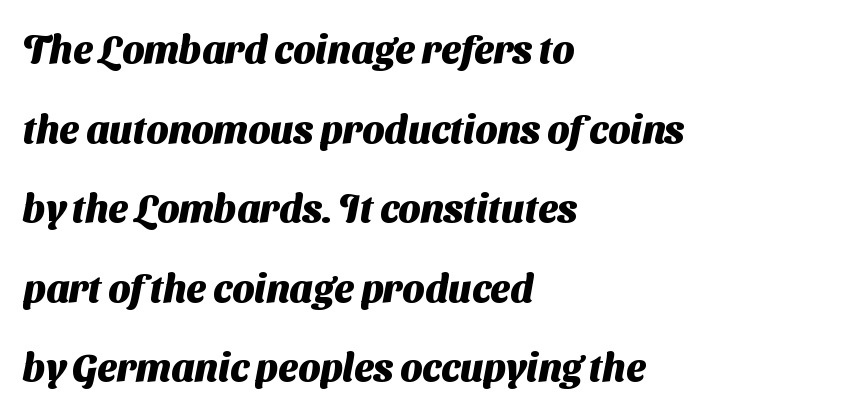
The letters carry no serifs — their stems end cleanly without finishing strokes. Here the designer chose a conventional face with non-uniform glyph widths. Nobody touched the tracking dial on this one. If you measured baseline to baseline, you'd find a long distance. The glyphs are unaccompanied by any horizontal stroke below them.
